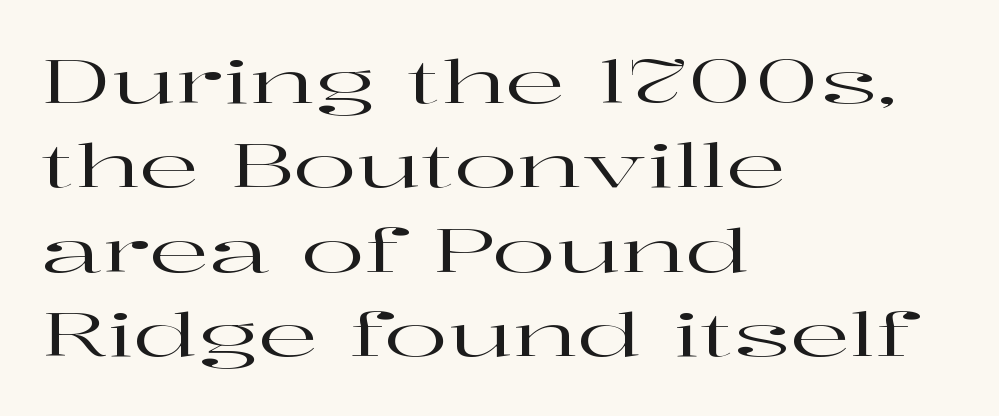
Alignment: flush left. Interline gaps are of average width in this sample. The lettering holds an erect, upright posture throughout. Each row of text sits above clean, open space.
